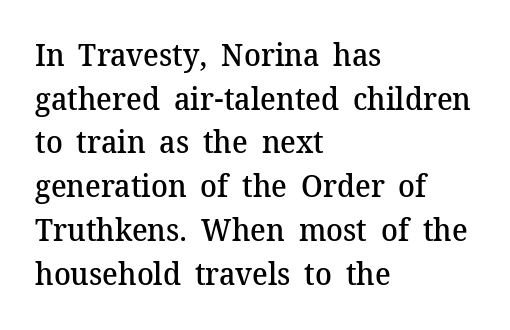
Q: Is the text bold? A: Semi-bold.
Q: Is the text italic (slanted)? A: No, it is upright.
Q: Is the typeface a serif or a sans-serif typeface? A: Serif.
Q: Is the text underlined? A: No.
Q: How is the paragraph aligned? A: Left-aligned.
Q: Is the spacing between letters normal or unusually wide? A: Normal.
Q: Is the spacing between lines tight, normal or loose? A: Normal.
Q: Width (condensed, normal, or wide)? A: Normal.
Q: Stroke contrast? A: Medium.
Q: x-height? A: Medium.
Q: Monospaced? A: No.
